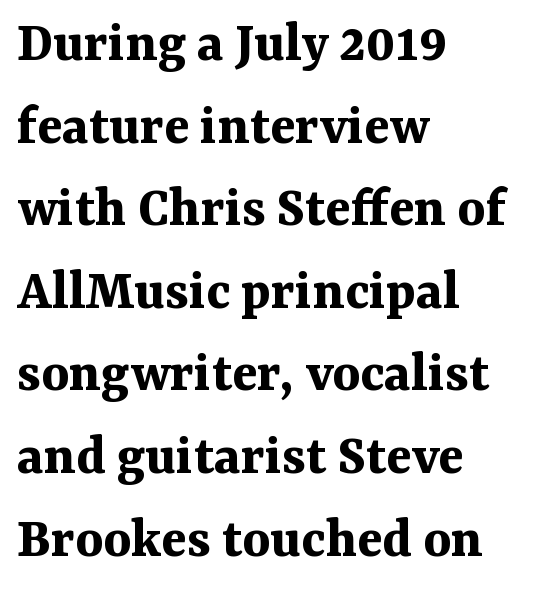
Q: Is the text bold? A: Yes.
Q: Is the text italic (slanted)? A: No, it is upright.
Q: Is the typeface a serif or a sans-serif typeface? A: Serif.
Q: Is the text underlined? A: No.
Q: How is the paragraph aligned? A: Left-aligned.
Q: Is the spacing between letters normal or unusually wide? A: Normal.
Q: Is the spacing between lines tight, normal or loose? A: Normal.
Q: Width (condensed, normal, or wide)? A: Normal.
Q: Stroke contrast? A: Medium.
Q: x-height? A: Medium.
Q: Monospaced? A: No.
